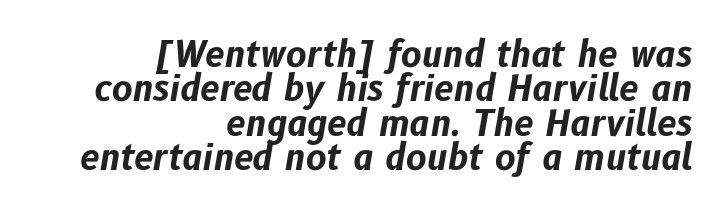
The lines are quadded right. Spacing verdict: proportional, widths tailored to each character. Words appear dense and cohesive because spacing is normal. Whoever set this chose condensed vertical rhythm over breathing room.
